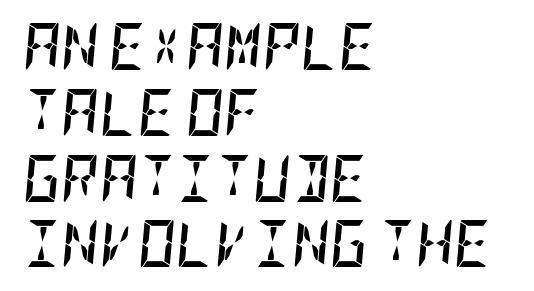
{"italic": "yes", "lean": "right", "slant_degrees": 5, "bold": "yes", "weight": "semibold", "width": "condensed", "stroke_contrast": "low", "x_height": "large", "underline": "no", "align": "left", "line_spacing": "normal", "line_spacing_ratio": 1.4, "letter_spacing": "normal", "letter_spacing_em": 0.0, "glyph_px": 47}
